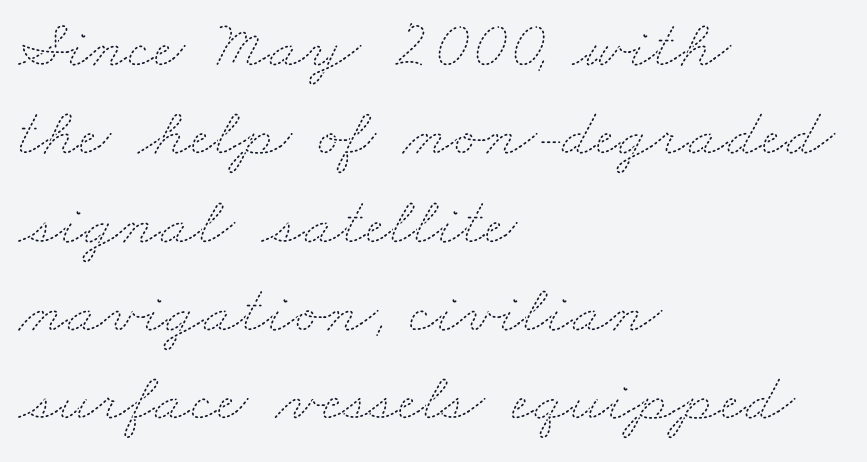
Q: Is the text bold? A: No.
Q: Is the text underlined? A: No.
Q: How is the paragraph aligned? A: Left-aligned.
Q: Is the spacing between letters normal or unusually wide? A: Normal.
Q: Is the spacing between lines tight, normal or loose? A: Normal.
Q: Width (condensed, normal, or wide)? A: Wide.
Q: Stroke contrast? A: Medium.
Q: x-height? A: Small.
Q: Monospaced? A: No.
